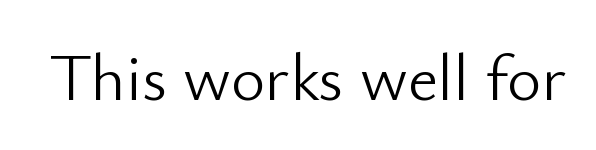
{"serif": "no", "italic": "no", "bold": "no", "weight": "light", "width": "normal", "stroke_contrast": "low", "x_height": "small", "monospaced": "no", "underline": "no", "letter_spacing": "normal", "letter_spacing_em": 0.0, "glyph_px": 66}
